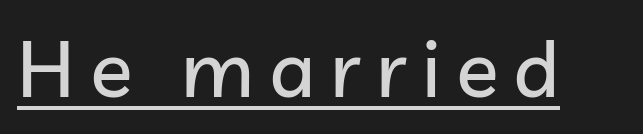
Q: Is the text italic (slanted)? A: No, it is upright.
Q: Is the typeface a serif or a sans-serif typeface? A: Sans-serif.
Q: Is the text underlined? A: Yes.
Q: Width (condensed, normal, or wide)? A: Normal.
Q: Stroke contrast? A: Low.
Q: x-height? A: Medium.
Q: Monospaced? A: No.
